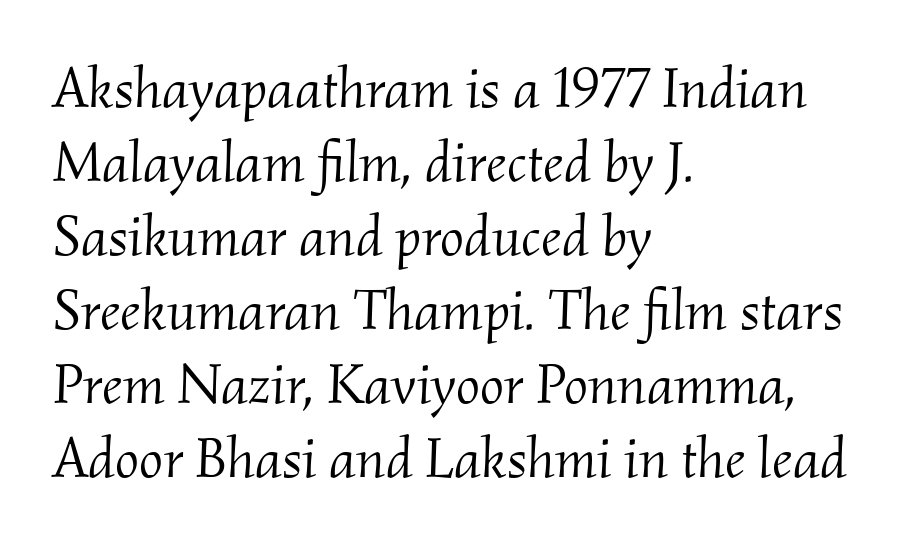
The image shows 57 px light serif type, italic (leaning right); set left-aligned, normal line spacing (1.3x), normal letter spacing, not underlined; medium stroke contrast and a small x-height.
